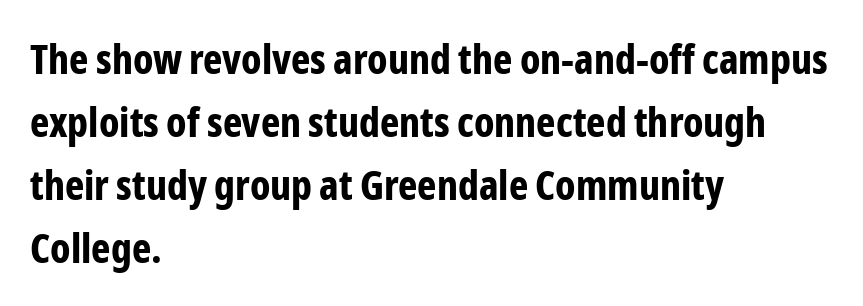
{"serif": "no", "italic": "no", "bold": "yes", "weight": "bold", "width": "condensed", "stroke_contrast": "low", "x_height": "medium", "monospaced": "no", "underline": "no", "align": "left", "line_spacing": "normal", "line_spacing_ratio": 1.54, "letter_spacing": "normal", "letter_spacing_em": 0.0, "glyph_px": 41}
